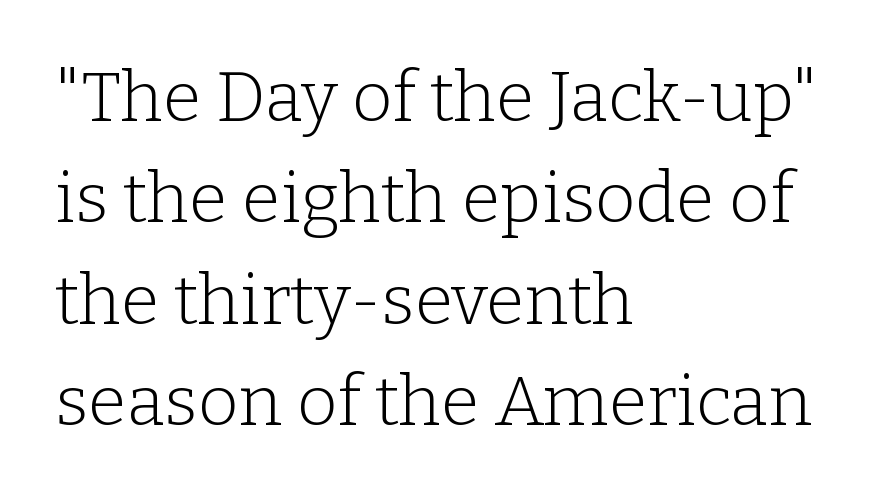
The letters carry serifs — small finishing strokes at the ends of their stems. The font sits on the lighter half of the weight spectrum, regular included. Is there any slant? The stems are plumb. Notice how the passage keeps a crisp vertical edge on the left only. Beneath every word, the page is bare. You could not count columns in this text — the font is proportionally spaced.
